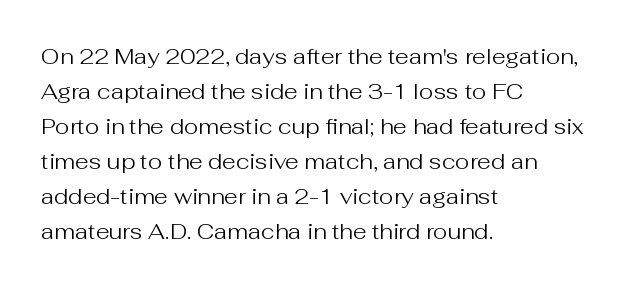
{"italic": "no", "bold": "no", "underline": "no", "align": "left", "line_spacing": "normal", "line_spacing_ratio": 1.59, "letter_spacing": "normal", "letter_spacing_em": 0.0, "glyph_px": 22}
